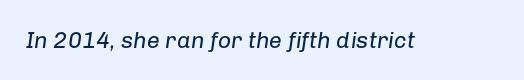
{"italic": "yes", "lean": "right", "slant_degrees": 8, "bold": "no", "underline": "no", "letter_spacing": "normal", "letter_spacing_em": 0.0, "glyph_px": 23}
